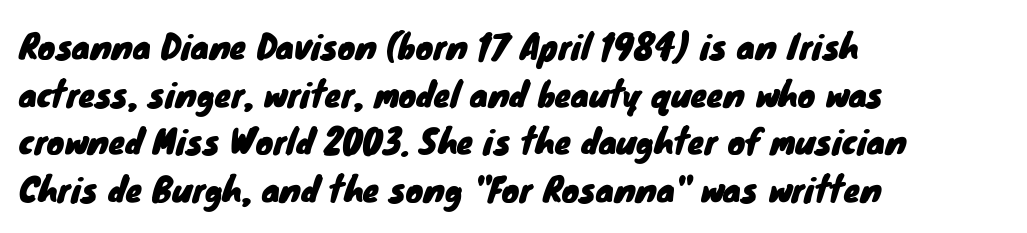
The image shows 33 px sans-serif type; set left-aligned, normal line spacing (1.44x), normal letter spacing, not underlined; low stroke contrast and a small x-height.
